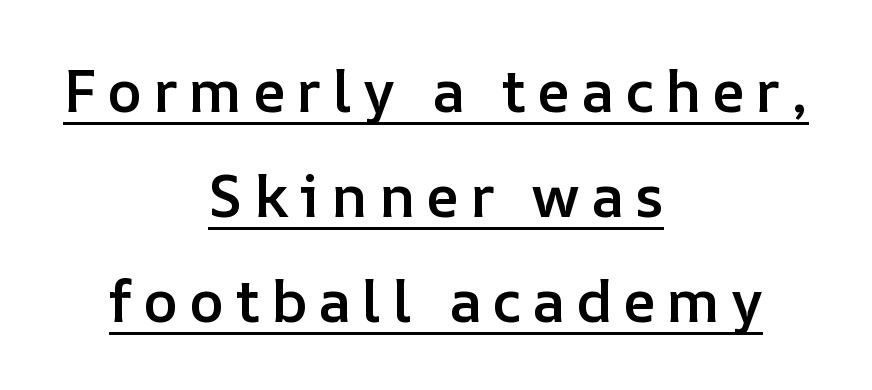
Line starts and ends both wander, symmetrically. When letters stand straight like this, we call the style roman or upright. Looks like regular typesetting: each glyph gets only the width it needs. The strokes are fattened partway — semibold, not bold. Somebody hit Ctrl+U on this one — the words are underlined.
